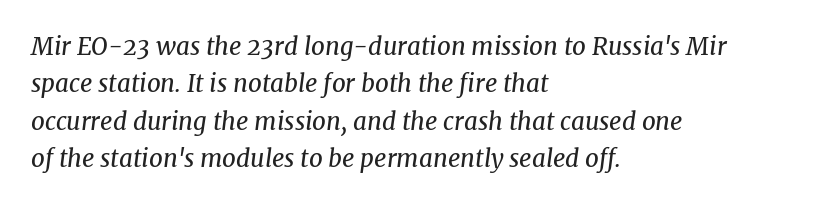
The image shows 24 px text type, italic (leaning right); set left-aligned, normal line spacing (1.56x), normal letter spacing, not underlined.
